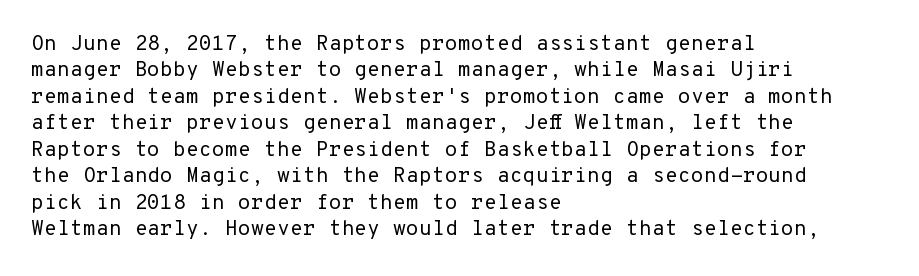
The image shows 21 px text type, upright; set left-aligned, normal line spacing (1.26x), normal letter spacing, not underlined.
